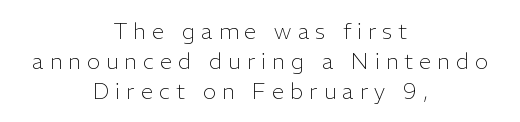
The image shows 22 px text type, upright; set centered, normal line spacing (1.36x), unusually wide letter spacing (+0.28 em), not underlined.
